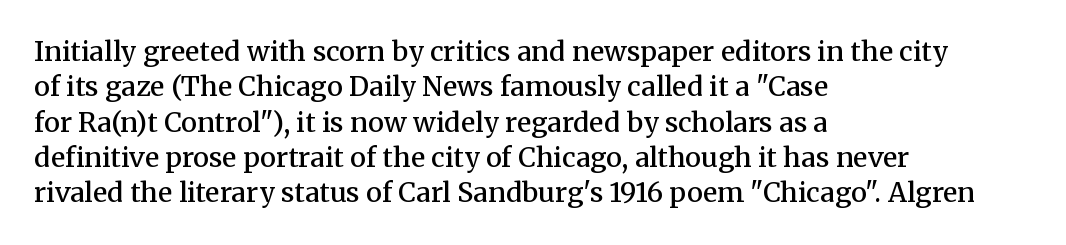
The image shows 27 px text type, upright; set left-aligned, normal line spacing (1.31x), normal letter spacing, not underlined.
